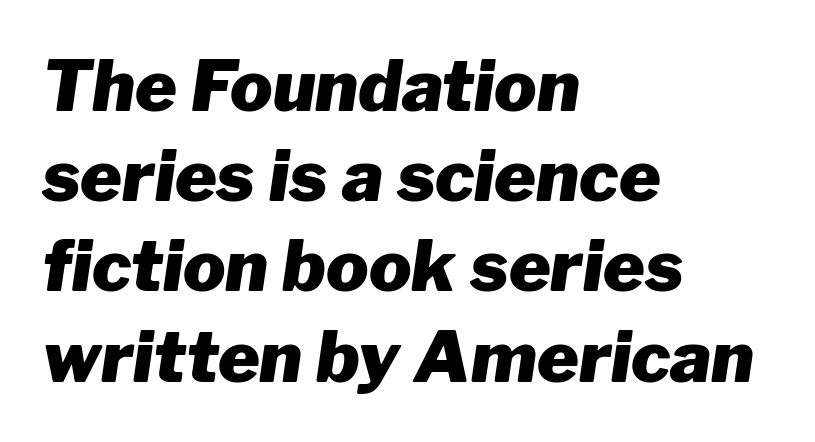
The image shows 71 px heavy type, italic (leaning right); set left-aligned, normal line spacing (1.27x), normal letter spacing, not underlined; low stroke contrast and a medium x-height.
